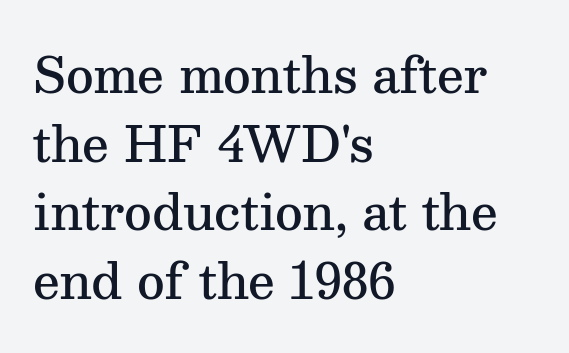
The image shows 48 px semibold serif type, upright; set left-aligned, normal line spacing (1.43x), normal letter spacing, not underlined; medium stroke contrast and a medium x-height.
